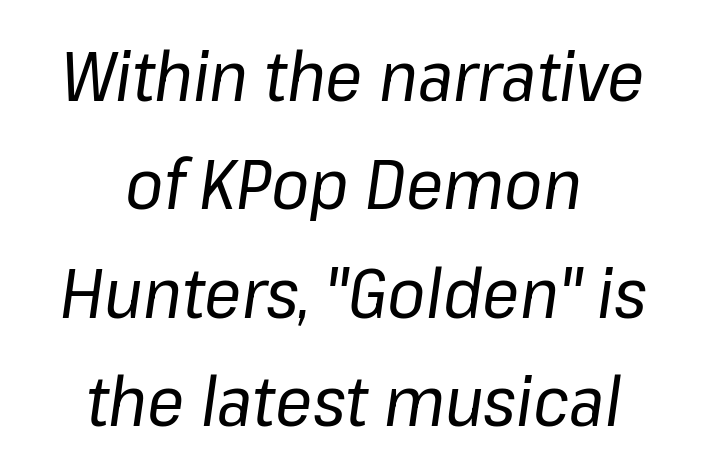
The image shows 69 px regular-weight type, italic (leaning right); set centered, normal line spacing (1.57x), normal letter spacing, not underlined; low stroke contrast and a medium x-height.
